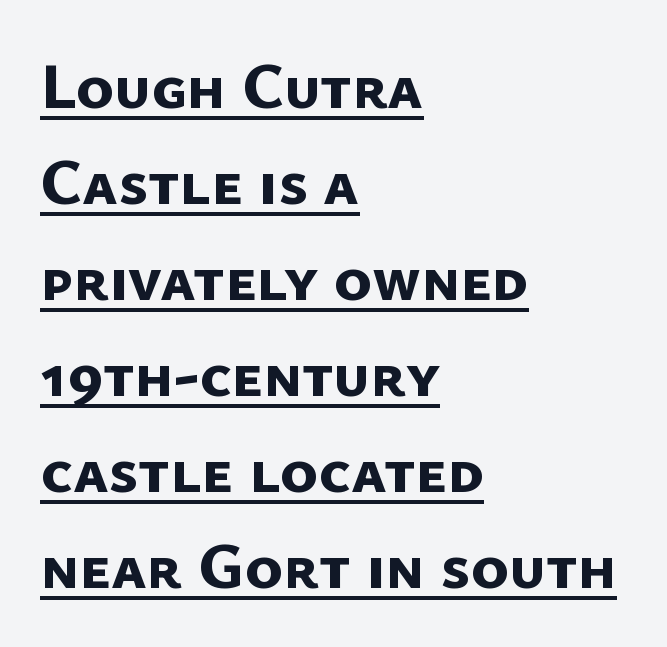
{"serif": "no", "bold": "yes", "weight": "bold", "width": "normal", "stroke_contrast": "low", "x_height": "medium", "monospaced": "no", "underline": "yes", "align": "left", "line_spacing": "normal", "line_spacing_ratio": 1.5, "letter_spacing": "normal", "letter_spacing_em": 0.0, "glyph_px": 64}
